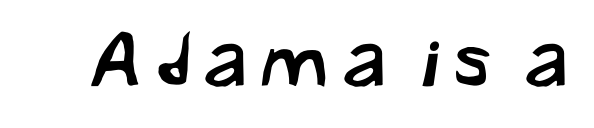
{"serif": "no", "width": "normal", "stroke_contrast": "low", "x_height": "medium", "monospaced": "no", "underline": "no", "glyph_px": 73}
